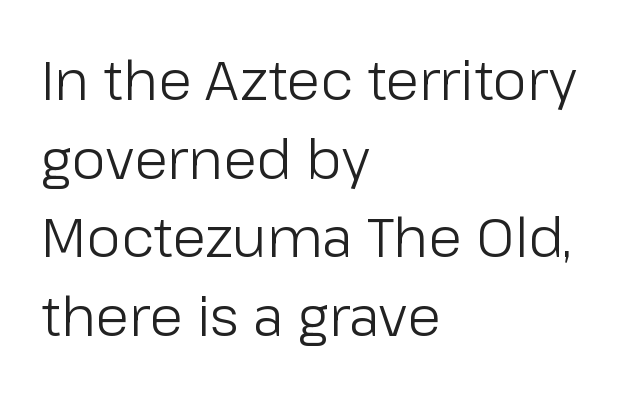
{"serif": "no", "italic": "no", "bold": "no", "weight": "light", "width": "normal", "stroke_contrast": "low", "x_height": "medium", "monospaced": "no", "underline": "no", "align": "left", "line_spacing": "normal", "line_spacing_ratio": 1.43, "letter_spacing": "normal", "letter_spacing_em": 0.0, "glyph_px": 55}
